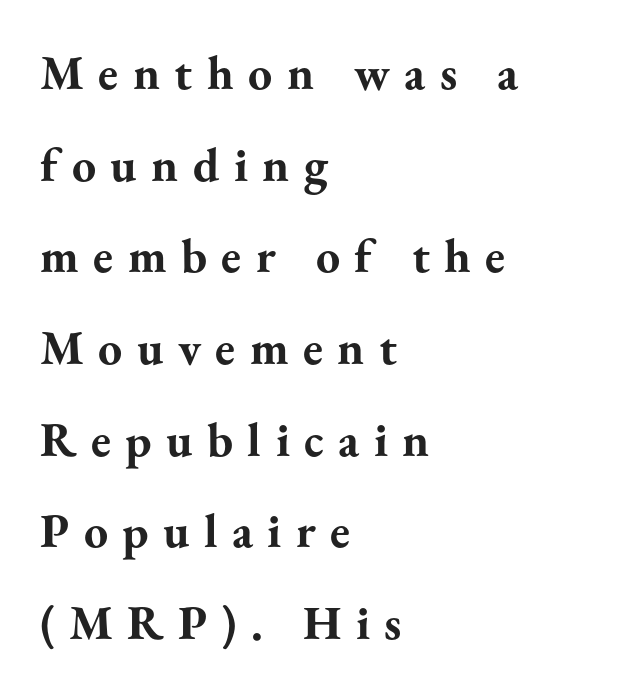
Every row of glyphs begins at an identical x-position on the left. Compared with typical body copy, the letter spacing here is much looser. Posture: straight, roman, zero tilt. Stroke terminals: seriffed. Does the weight exceed regular? Yes, all the way to bold.
